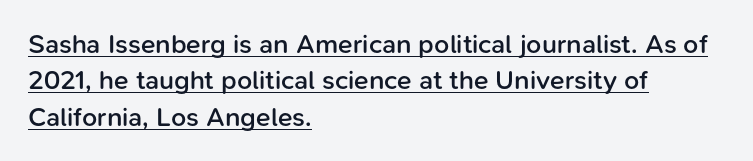
Q: Is the text bold? A: Semi-bold.
Q: Is the text italic (slanted)? A: No, it is upright.
Q: Is the text underlined? A: Yes.
Q: How is the paragraph aligned? A: Left-aligned.
Q: Is the spacing between letters normal or unusually wide? A: Normal.
Q: Is the spacing between lines tight, normal or loose? A: Normal.
